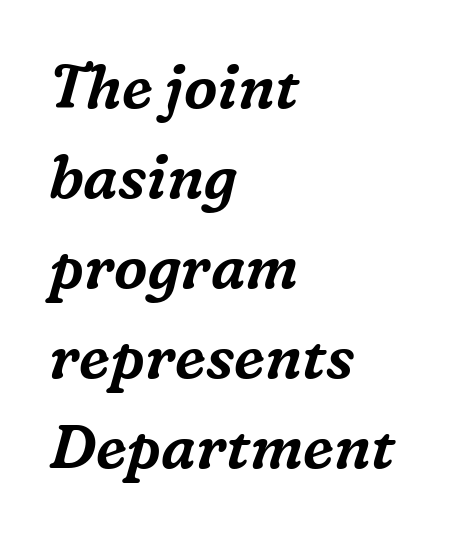
The image shows 60 px serif type, italic (leaning right); set left-aligned, normal line spacing (1.5x), normal letter spacing, not underlined; medium stroke contrast and a medium x-height.
